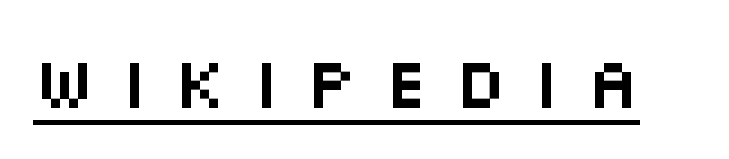
Q: Is the text italic (slanted)? A: No, it is upright.
Q: Is the typeface a serif or a sans-serif typeface? A: Sans-serif.
Q: Is the text underlined? A: Yes.
Q: Is the spacing between letters normal or unusually wide? A: Unusually wide.
Q: Width (condensed, normal, or wide)? A: Wide.
Q: Stroke contrast? A: Medium.
Q: x-height? A: Large.
Q: Monospaced? A: No.
